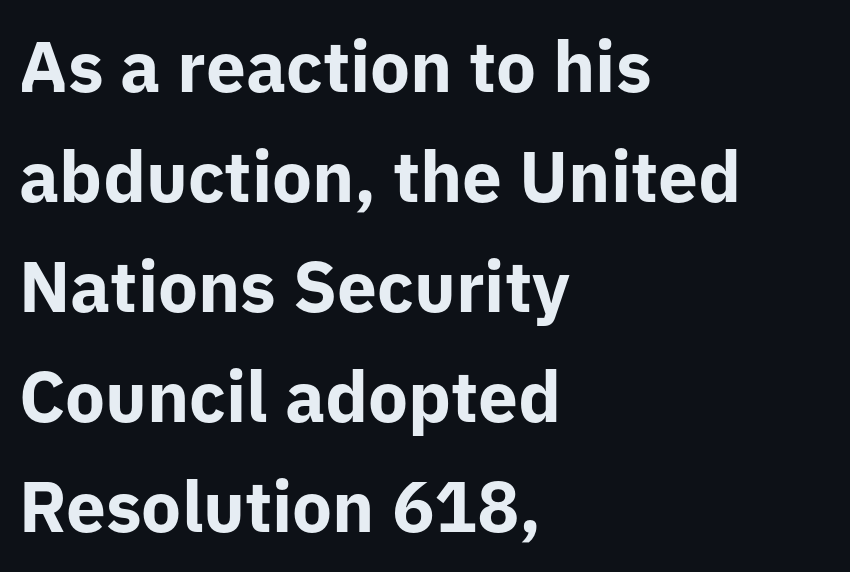
Q: Is the text bold? A: Yes.
Q: Is the text italic (slanted)? A: No, it is upright.
Q: Is the typeface a serif or a sans-serif typeface? A: Sans-serif.
Q: Is the text underlined? A: No.
Q: How is the paragraph aligned? A: Left-aligned.
Q: Is the spacing between letters normal or unusually wide? A: Normal.
Q: Is the spacing between lines tight, normal or loose? A: Normal.
Q: Width (condensed, normal, or wide)? A: Normal.
Q: Stroke contrast? A: Low.
Q: x-height? A: Medium.
Q: Monospaced? A: No.
